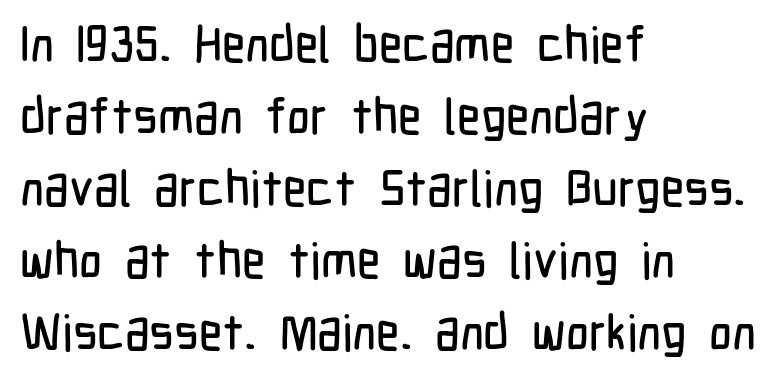
The face used here is rendered with its standard letterfit. The glyphs are unaccompanied by any horizontal stroke below them. Characters remain perfectly vertical along every line. Leftover space on each line is placed entirely after the last word. Each new line begins a customary step beneath the previous one.
